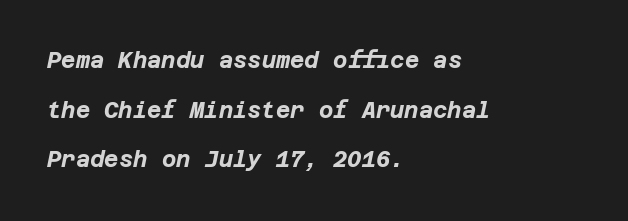
The image shows 22 px bold type, italic (leaning right); set left-aligned, loose line spacing (2.26x), normal letter spacing, not underlined.
